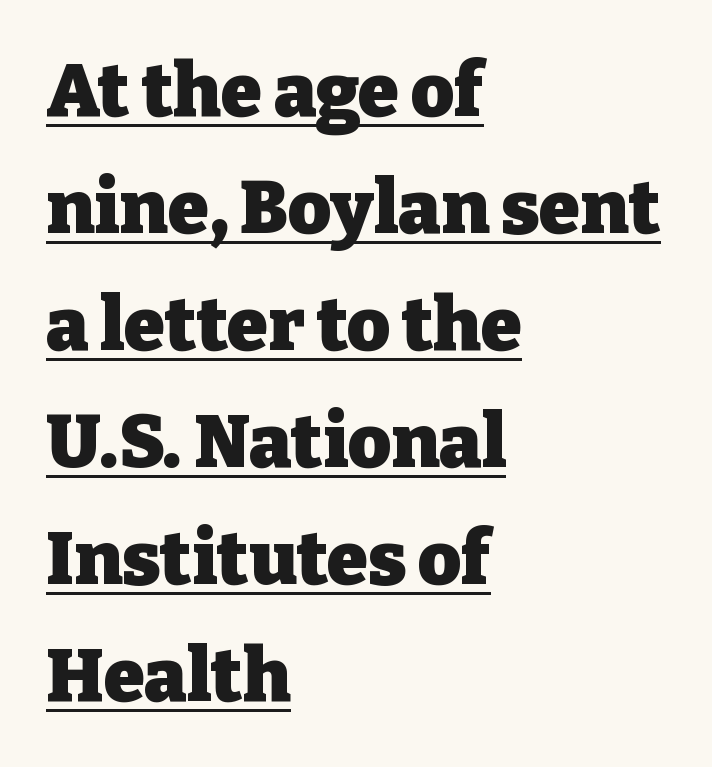
This sample uses an upright cut, with every glyph sitting square on the baseline. Left-aligned paragraph, ragged on the right. The face used here has the dense, thick strokes of a bold. A typesetter would call this proportional, since set widths differ per character. Yep, those are serifs on the letters. Leading: standard.
